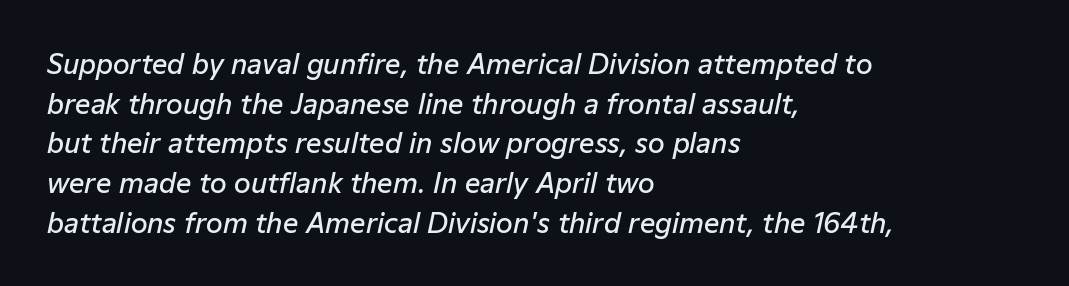
{"italic": "yes", "lean": "right", "slant_degrees": 12, "bold": "semi", "underline": "no", "align": "left", "line_spacing": "normal", "line_spacing_ratio": 1.47, "letter_spacing": "normal", "letter_spacing_em": 0.0, "glyph_px": 27}
